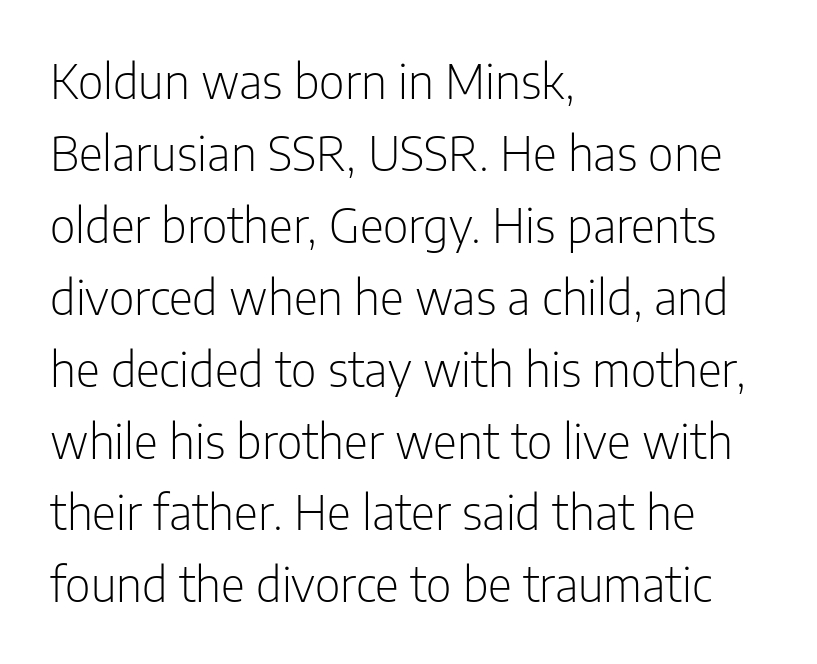
{"serif": "no", "italic": "no", "bold": "no", "weight": "light", "width": "condensed", "stroke_contrast": "low", "x_height": "medium", "monospaced": "no", "underline": "no", "align": "left", "line_spacing": "normal", "line_spacing_ratio": 1.53, "letter_spacing": "normal", "letter_spacing_em": 0.0, "glyph_px": 47}
